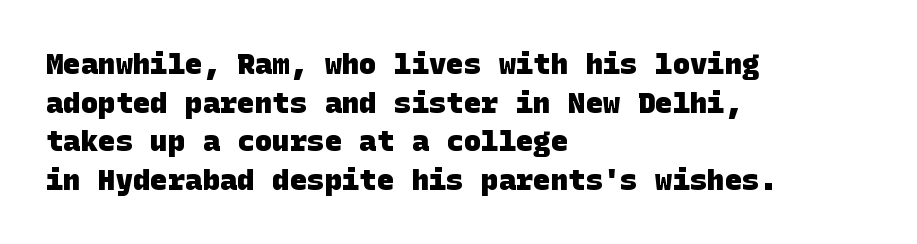
{"serif": "no", "bold": "yes", "weight": "heavy", "width": "normal", "stroke_contrast": "low", "x_height": "large", "underline": "no", "align": "left", "line_spacing": "normal", "line_spacing_ratio": 1.33, "letter_spacing": "normal", "letter_spacing_em": 0.0, "glyph_px": 29}
